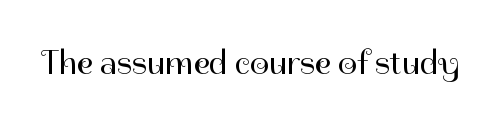
The image shows 34 px regular-weight sans-serif type, upright; set normal letter spacing, not underlined; high stroke contrast and a medium x-height.
